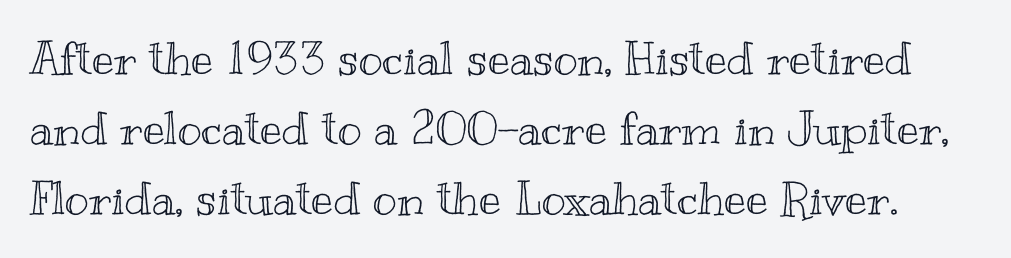
{"italic": "no", "width": "wide", "x_height": "small", "monospaced": "no", "underline": "no", "line_spacing": "normal", "line_spacing_ratio": 1.52, "letter_spacing": "normal", "letter_spacing_em": 0.0, "glyph_px": 46}
